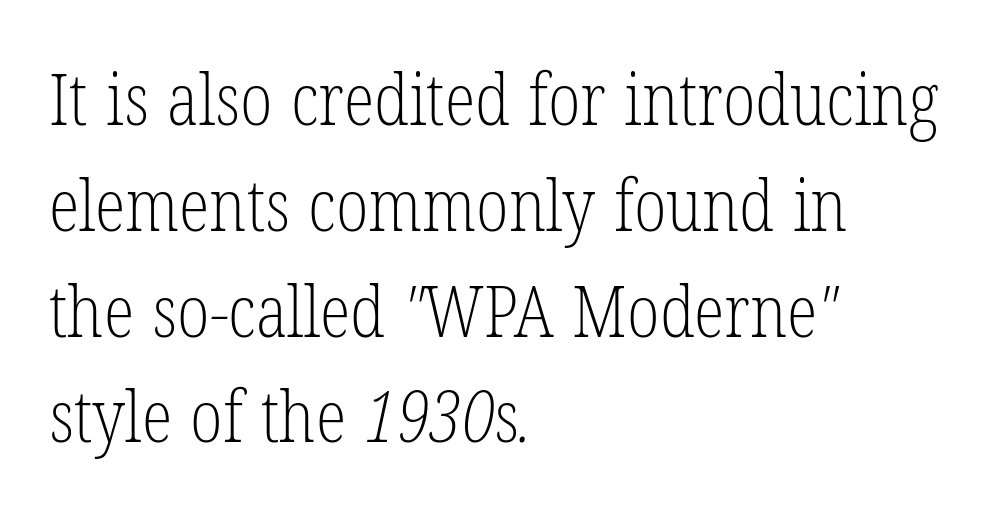
{"serif": "yes", "bold": "no", "weight": "light", "width": "condensed", "stroke_contrast": "low", "x_height": "medium", "monospaced": "no", "underline": "no", "align": "left", "line_spacing": "normal", "line_spacing_ratio": 1.49, "letter_spacing": "normal", "letter_spacing_em": 0.0, "glyph_px": 71}
